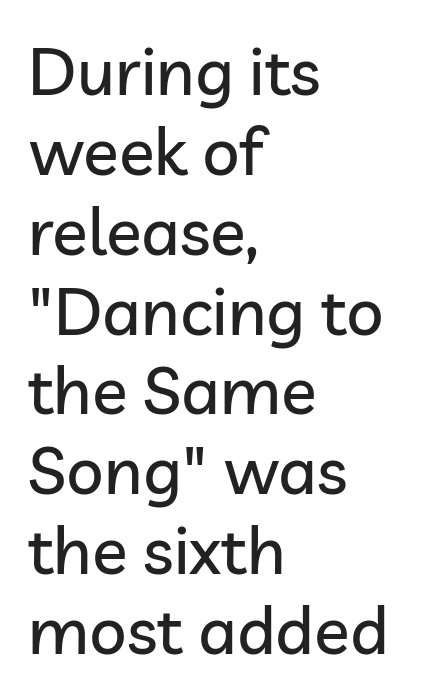
This rendering leaves character spacing at its baseline value. Layout note: lines flush left. Each letter keeps its own natural width here, so spacing adapts to shape. Tall strokes in this sample are plumb rather than angled.
